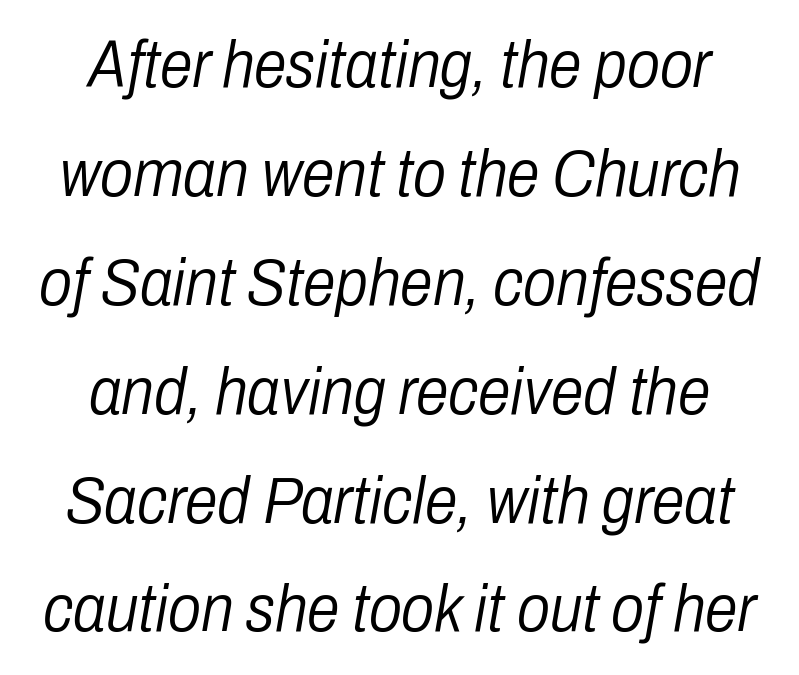
The image shows 66 px light, condensed type, italic (leaning right); set centered, normal line spacing (1.65x), normal letter spacing, not underlined; low stroke contrast and a medium x-height.
